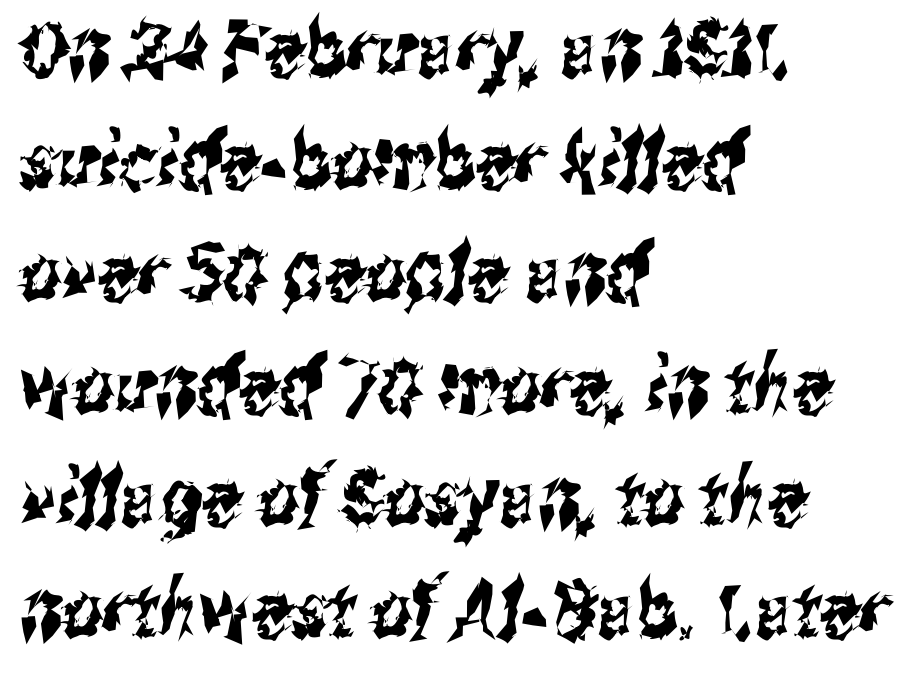
The image shows 79 px condensed sans-serif type; set left-aligned, normal line spacing (1.42x), normal letter spacing, not underlined; medium stroke contrast and a medium x-height.
